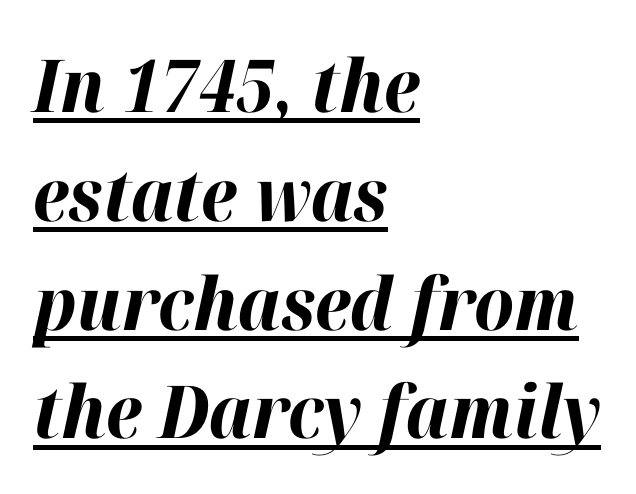
Q: Is the text bold? A: Yes.
Q: Is the text italic (slanted)? A: Yes, it leans right by about 12 degrees.
Q: Is the text underlined? A: Yes.
Q: How is the paragraph aligned? A: Left-aligned.
Q: Is the spacing between letters normal or unusually wide? A: Normal.
Q: Is the spacing between lines tight, normal or loose? A: Normal.
Q: Width (condensed, normal, or wide)? A: Normal.
Q: Stroke contrast? A: High.
Q: x-height? A: Medium.
Q: Monospaced? A: No.
